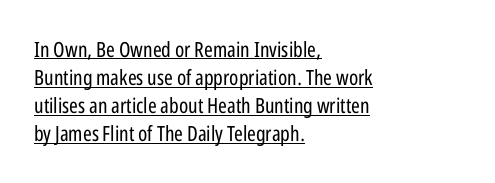
Q: Is the text bold? A: No.
Q: Is the text italic (slanted)? A: No, it is upright.
Q: Is the text underlined? A: Yes.
Q: How is the paragraph aligned? A: Left-aligned.
Q: Is the spacing between letters normal or unusually wide? A: Normal.
Q: Is the spacing between lines tight, normal or loose? A: Normal.
